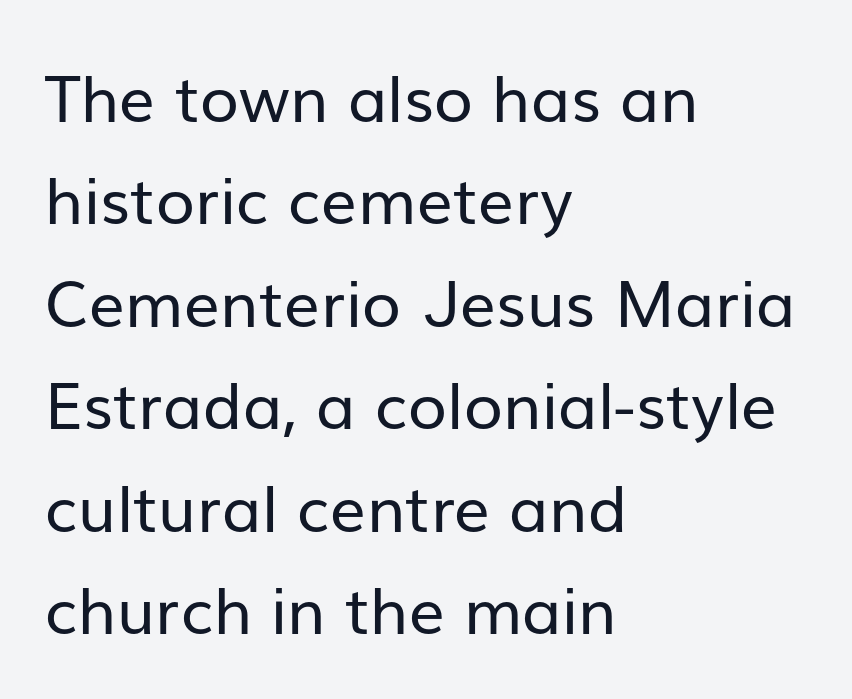
{"serif": "no", "italic": "no", "bold": "no", "weight": "regular", "width": "normal", "stroke_contrast": "low", "x_height": "medium", "monospaced": "no", "underline": "no", "align": "left", "line_spacing": "normal", "line_spacing_ratio": 1.6, "letter_spacing": "normal", "letter_spacing_em": 0.0, "glyph_px": 64}
